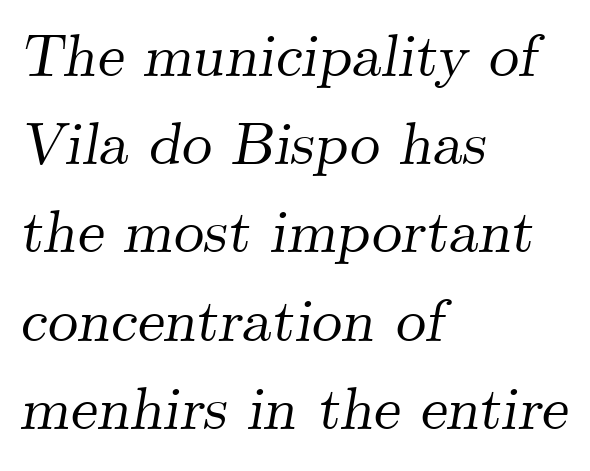
The image shows 60 px serif type, italic (leaning right); set left-aligned, normal line spacing (1.47x), normal letter spacing, not underlined; medium stroke contrast and a small x-height.
